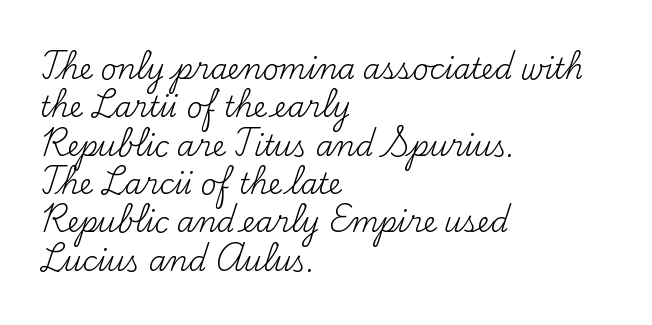
Leading matches the norm, producing a regular column. Compared with typical body copy, the letter spacing here is the same. Reading down the block, your eye returns to a fixed left position each line. Is this a sans? No — the strokes have serifs.
